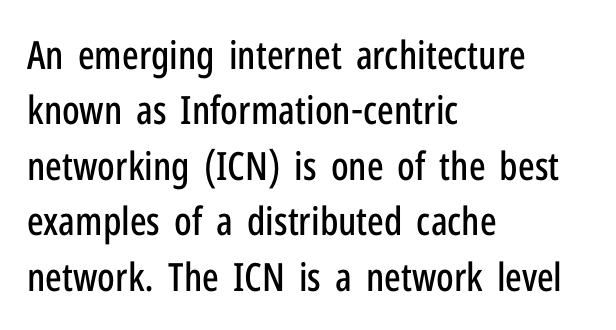
{"serif": "no", "italic": "no", "width": "condensed", "stroke_contrast": "low", "x_height": "medium", "monospaced": "no", "underline": "no", "align": "left", "line_spacing": "normal", "line_spacing_ratio": 1.42, "letter_spacing": "normal", "letter_spacing_em": 0.0, "glyph_px": 39}
